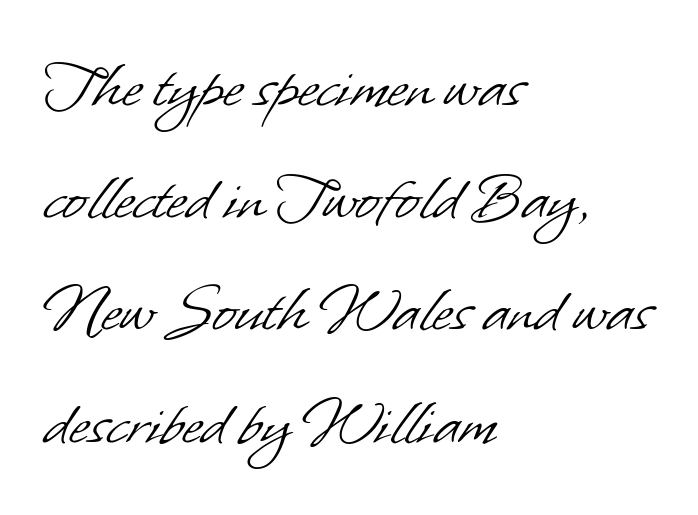
The image shows 71 px light sans-serif type; set left-aligned, normal line spacing (1.58x), normal letter spacing, not underlined; low stroke contrast and a small x-height.
